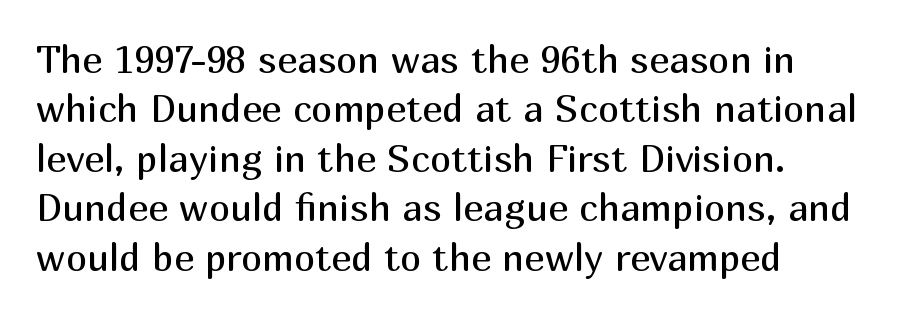
The face used here is a sans, in the tradition of grotesques and geometrics. The rendering uses a moderate line-height, typical for paragraphs. Glyph-to-glyph distance matches everyday printed text. The rendering uses natural spacing where letterforms have individual widths.
